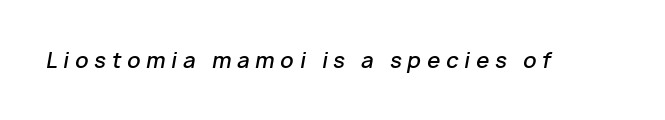
The face used here has a pronounced slope to its letters. On the weight axis this lands at semibold, roughly 600. Words float on clear page, feet unadorned. Compared with typical body copy, the letter spacing here is much looser.
